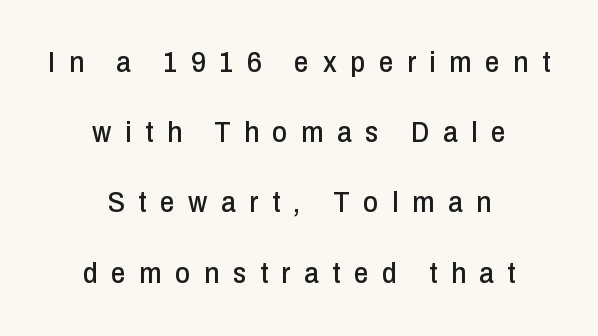
The image shows 29 px condensed sans-serif type, upright; set centered, loose line spacing (2.42x), unusually wide letter spacing (+0.47 em), not underlined; low stroke contrast and a medium x-height.
